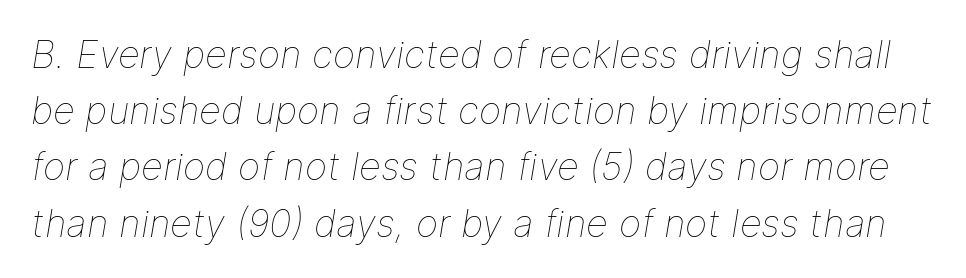
{"italic": "yes", "lean": "right", "slant_degrees": 9, "bold": "no", "weight": "thin", "width": "normal", "stroke_contrast": "low", "x_height": "medium", "monospaced": "no", "underline": "no", "line_spacing": "normal", "line_spacing_ratio": 1.48, "letter_spacing": "normal", "letter_spacing_em": 0.0, "glyph_px": 38}
